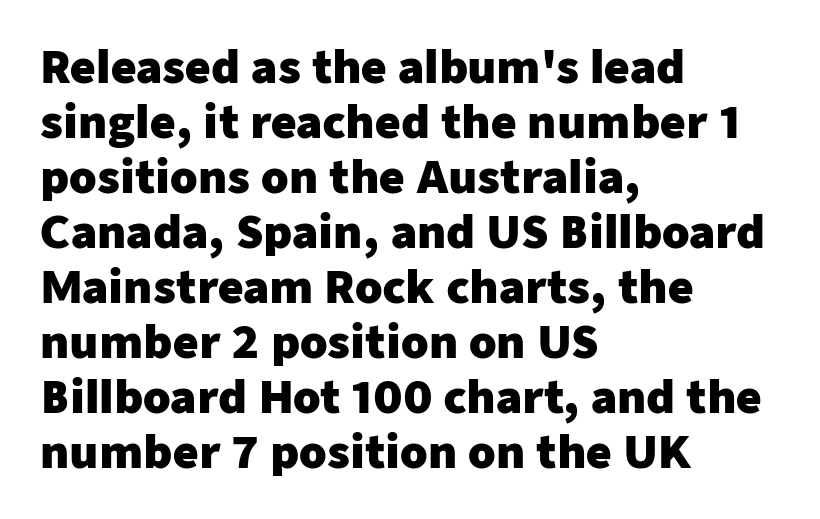
Letters rest on an invisible, unmarked baseline. Thick stems and heavy bowls — unmistakably bold. Character widths vary here, with narrow letters taking less room than wide ones. This sample uses a sans-serif face. The ragged edge is on the right, which tells us the setting is flush left.
